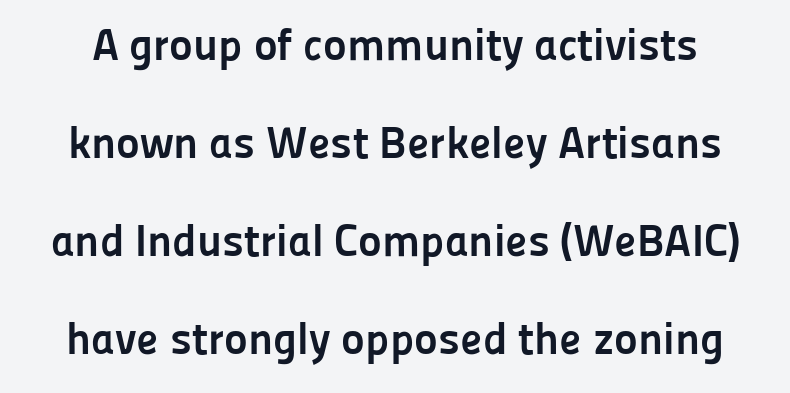
The image shows 45 px semibold sans-serif type, upright; set loose line spacing (2.18x), normal letter spacing, not underlined; low stroke contrast and a medium x-height.
